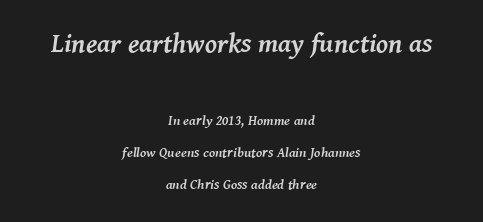
The image shows 27 px bold type, italic (leaning right); set centered, loose line spacing (2.3x), normal letter spacing, not underlined; the first (top) block is 1.93x larger.
